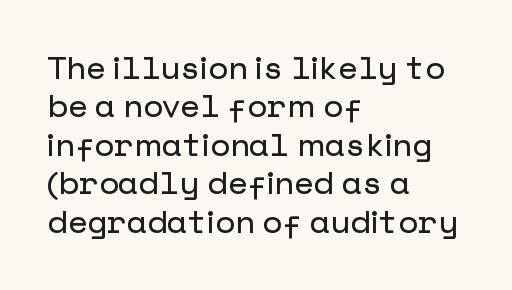
The image shows 32 px sans-serif type, upright; set left-aligned, line spacing 1.2x, normal letter spacing, not underlined; low stroke contrast and a medium x-height.
